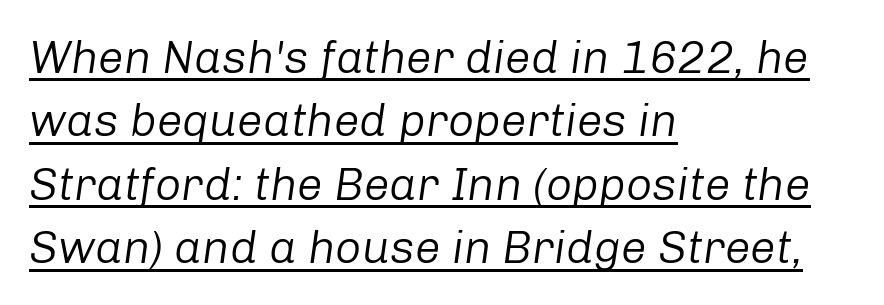
{"italic": "yes", "lean": "right", "slant_degrees": 8, "bold": "no", "weight": "regular", "width": "normal", "stroke_contrast": "low", "x_height": "medium", "monospaced": "no", "underline": "yes", "align": "left", "line_spacing": "normal", "line_spacing_ratio": 1.38, "letter_spacing": "normal", "letter_spacing_em": 0.0, "glyph_px": 46}
